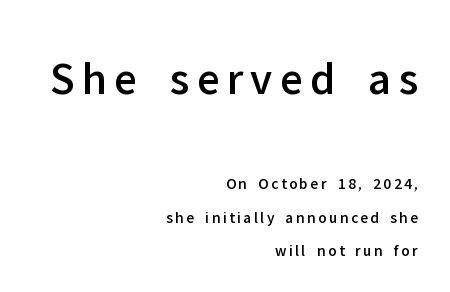
The rendering anchors every line to the right-hand side. Compare the two chunks: the upper has the greater cap height. This rendering employs a face without finishing strokes, i.e., a sans-serif. Posture: upright roman. Type without underlining. Notice the wide empty band between every row — that's loose leading.
